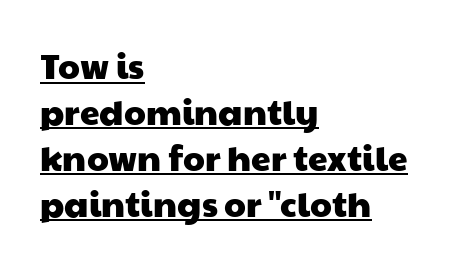
Has an underline been added? It has. Reading down the column, the eye jumps a familiar distance to each next line. Character widths vary here, with narrow letters taking less room than wide ones. What stands out about the letter spacing? Nothing — it is the standard amount. This sample uses a sans-serif face. The rag falls on the right side of this text block.
